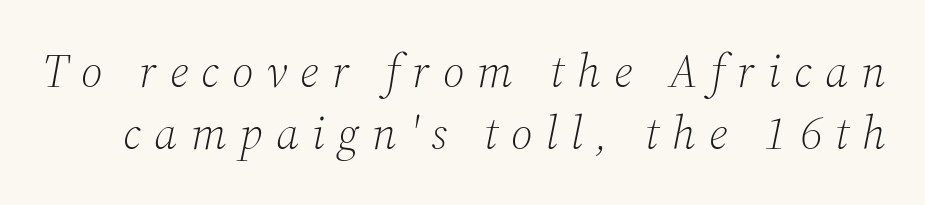
Is the letter spacing exaggerated? Yes — the characters are pushed far apart. This sample has the flowing, uneven cadence of proportional lettering. Note: serifs present on the glyphs. The lines sit at an ordinary, default distance from one another. Bare-footed words on every line. It's the slanting kind of type.
